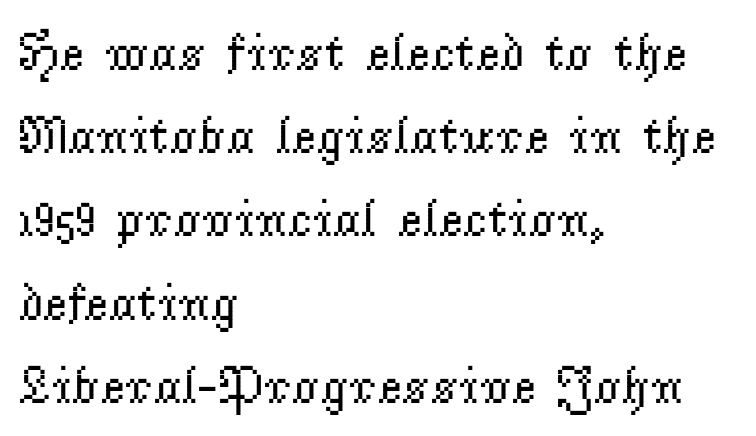
The image shows 53 px regular-weight serif type, upright; set left-aligned, normal line spacing (1.57x), normal letter spacing, not underlined; low stroke contrast and a small x-height.
